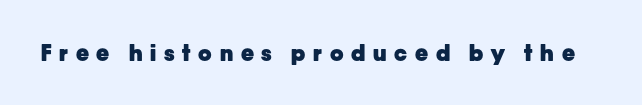
The string is rendered with underlining switched off. The face used here is rendered with a markedly widened letterfit. Summary of weight: heavy, a full bold. A typesetter would mark this as roman, not italic.
